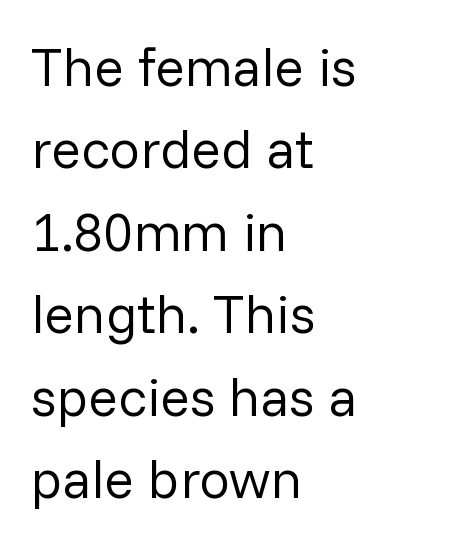
The image shows 55 px regular-weight sans-serif type, upright; set left-aligned, normal line spacing (1.5x), normal letter spacing, not underlined; low stroke contrast and a medium x-height.
